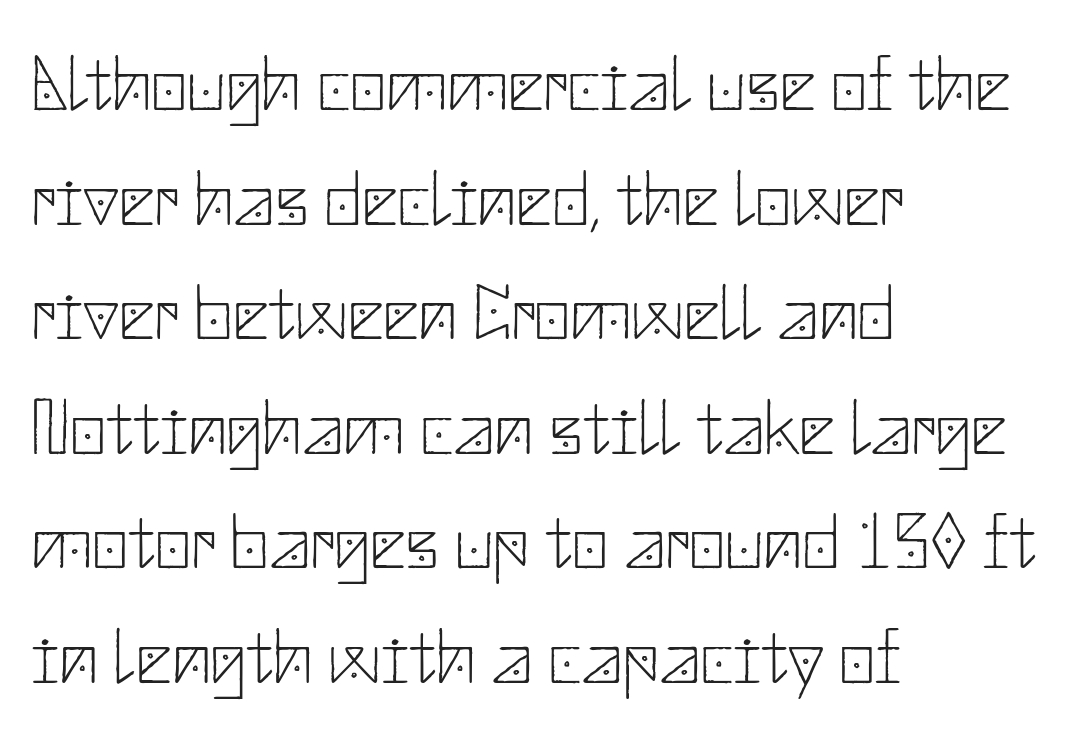
Q: Is the text bold? A: No.
Q: Is the text italic (slanted)? A: No, it is upright.
Q: Is the typeface a serif or a sans-serif typeface? A: Sans-serif.
Q: Is the text underlined? A: No.
Q: How is the paragraph aligned? A: Left-aligned.
Q: Is the spacing between letters normal or unusually wide? A: Normal.
Q: Is the spacing between lines tight, normal or loose? A: Normal.
Q: Width (condensed, normal, or wide)? A: Normal.
Q: Stroke contrast? A: Low.
Q: x-height? A: Small.
